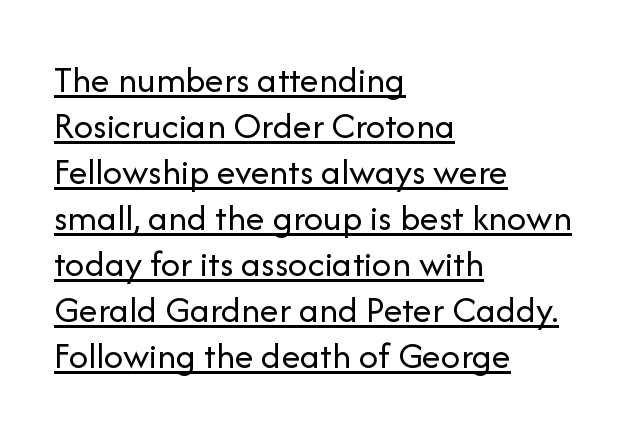
The image shows 38 px regular-weight sans-serif type, upright; set left-aligned, line spacing 1.21x, normal letter spacing, underlined; low stroke contrast and a medium x-height.
